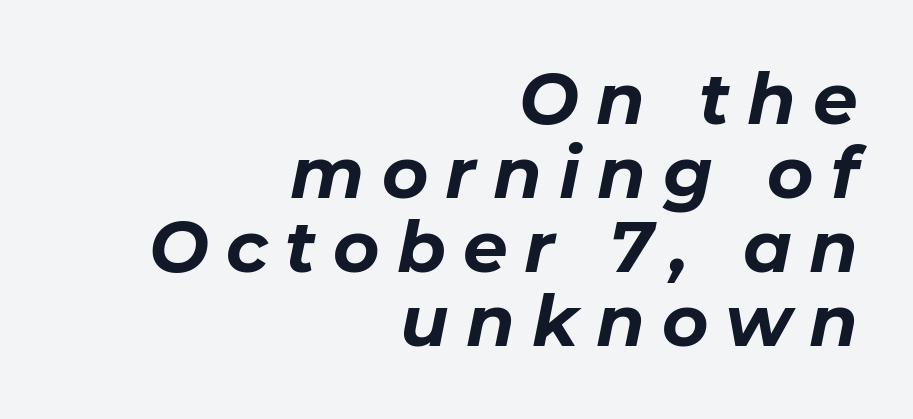
The image shows 71 px bold type, italic (leaning right); set right-aligned, tight line spacing (1.04x), unusually wide letter spacing (+0.24 em), not underlined; low stroke contrast and a medium x-height.
